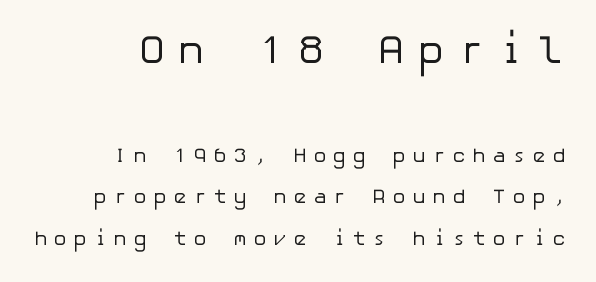
Vertically, the passage feels expansive, rows floating well apart. Every character sits straight up, as roman type does. If you drew a ruler down the right edge, every line would touch it. Unmarked baselines from the first word to the last. Does the bottom block carry the larger type? No, the top block does. Someone cranked the tracking dial way up on this one.
